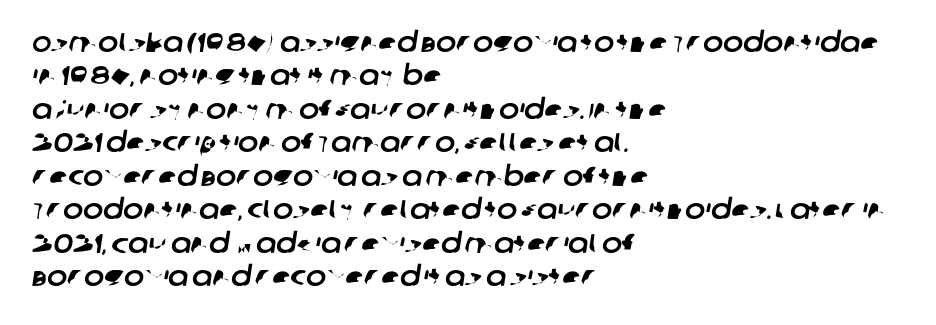
Q: Is the text underlined? A: No.
Q: How is the paragraph aligned? A: Left-aligned.
Q: Is the spacing between letters normal or unusually wide? A: Normal.
